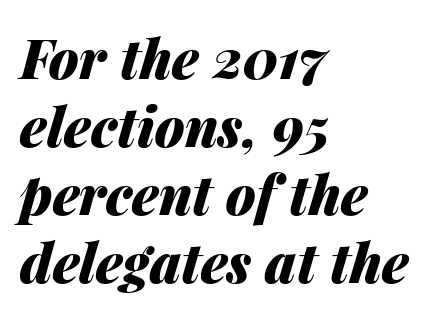
The image shows 54 px heavy type, italic (leaning right); set left-aligned, normal line spacing (1.26x), normal letter spacing, not underlined; medium stroke contrast and a medium x-height.
